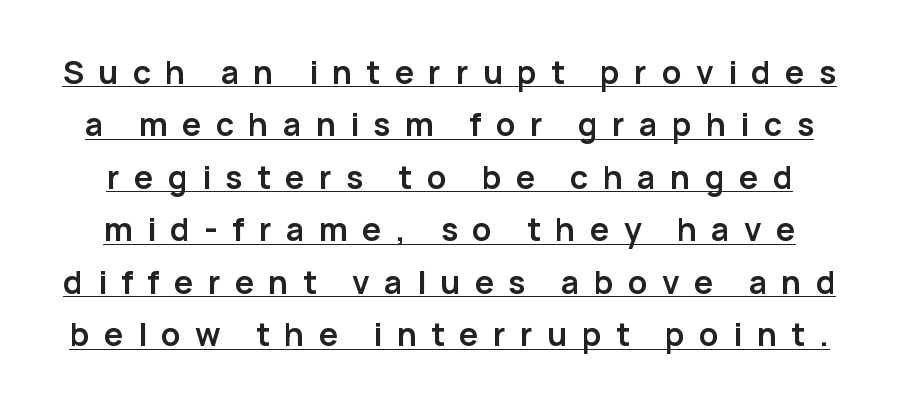
{"serif": "no", "italic": "no", "bold": "yes", "weight": "semibold", "width": "normal", "stroke_contrast": "low", "x_height": "medium", "monospaced": "no", "underline": "yes", "line_spacing": "normal", "line_spacing_ratio": 1.64, "letter_spacing": "wide", "letter_spacing_em": 0.45, "glyph_px": 32}
